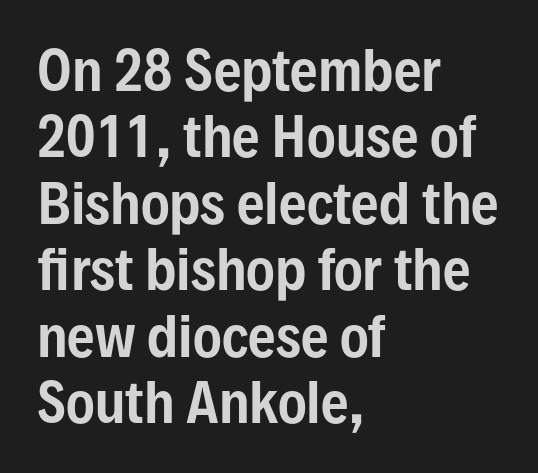
The image shows 54 px condensed sans-serif type, upright; set left-aligned, line spacing 1.23x, normal letter spacing, not underlined; low stroke contrast and a medium x-height.
